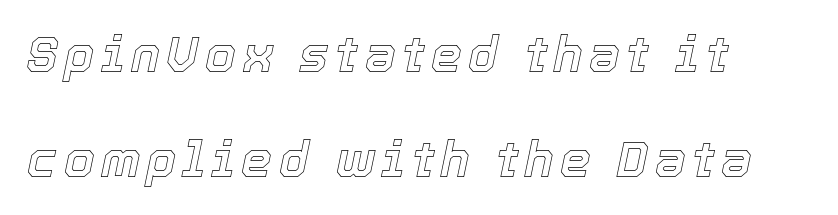
Q: Is the text italic (slanted)? A: Yes, it leans right by about 12 degrees.
Q: Is the text underlined? A: No.
Q: How is the paragraph aligned? A: Left-aligned.
Q: Is the spacing between lines tight, normal or loose? A: Loose.
Q: Width (condensed, normal, or wide)? A: Normal.
Q: x-height? A: Medium.
Q: Monospaced? A: No.
